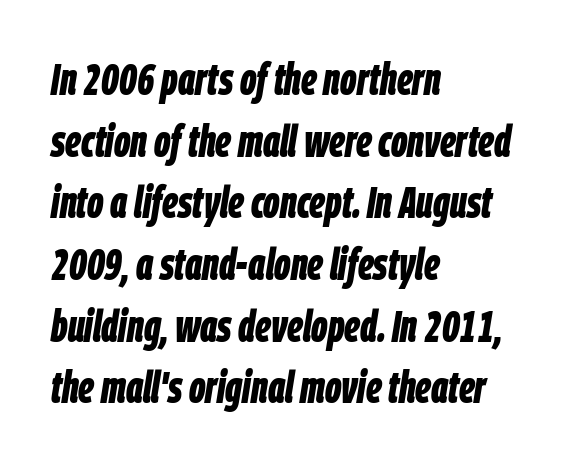
The image shows 45 px bold, condensed type, italic (leaning right); set left-aligned, normal line spacing (1.37x), normal letter spacing, not underlined; low stroke contrast and a large x-height.
